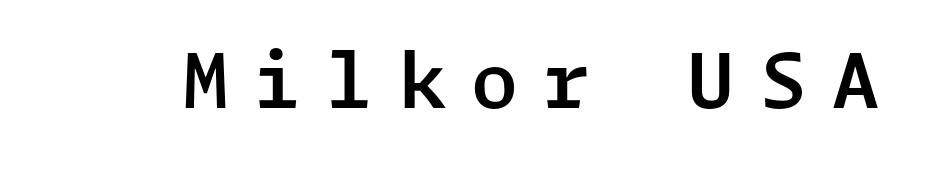
{"serif": "no", "italic": "no", "width": "normal", "stroke_contrast": "low", "x_height": "medium", "underline": "no", "letter_spacing": "wide", "letter_spacing_em": 0.33, "glyph_px": 76}
